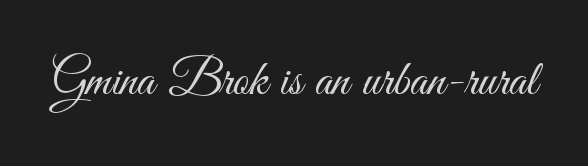
Spacing verdict: proportional, widths tailored to each character. There is no visible air inserted between adjacent glyphs. Plain, unruled lines of type.
